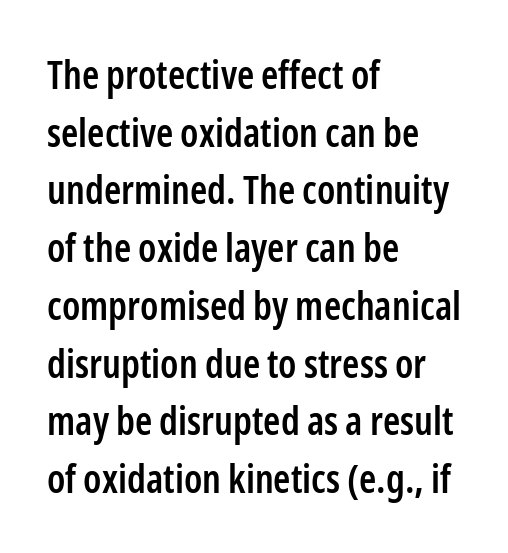
The image shows 39 px semibold, condensed sans-serif type, upright; set left-aligned, normal line spacing (1.48x), normal letter spacing, not underlined; low stroke contrast and a medium x-height.
